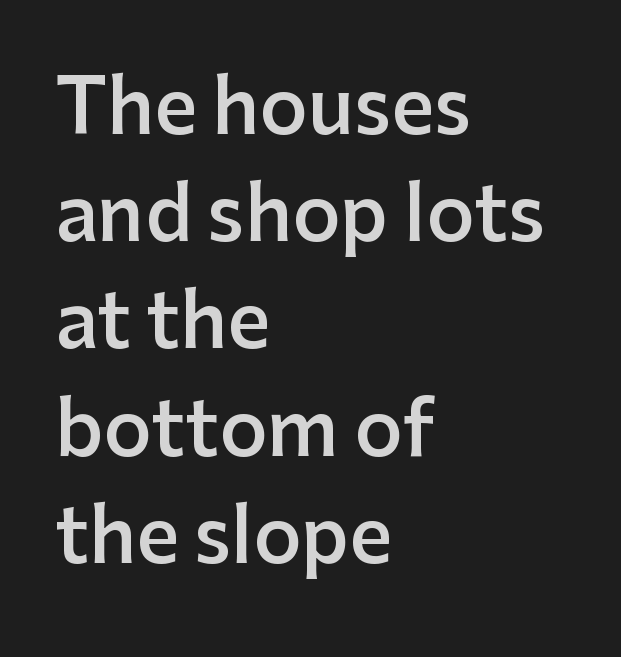
The area under the type is left untouched. Style check: upright. A student would call this left alignment; a typographer would say flush left, rag right. The letterforms sit shoulder to shoulder at normal distance.
